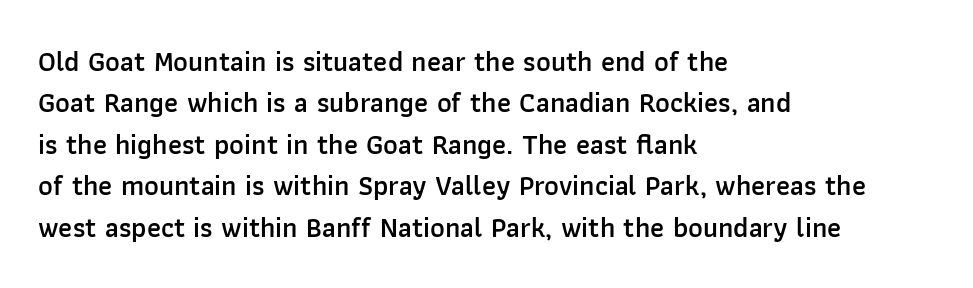
{"serif": "no", "italic": "no", "bold": "semi", "weight": "semibold", "width": "normal", "stroke_contrast": "low", "x_height": "medium", "monospaced": "no", "underline": "no", "align": "left", "line_spacing": "normal", "line_spacing_ratio": 1.48, "letter_spacing": "normal", "letter_spacing_em": 0.0, "glyph_px": 28}
